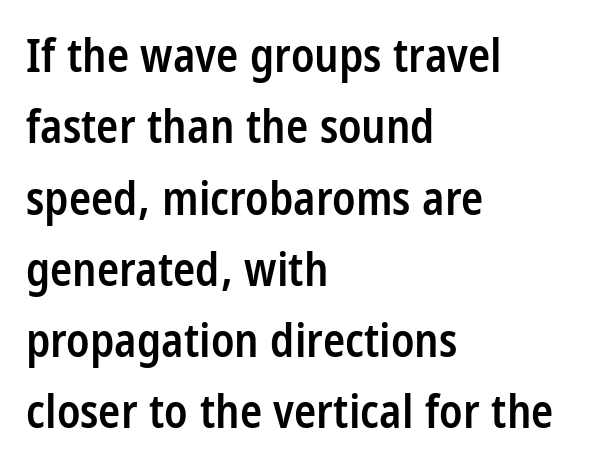
Does the type have serifs? No, each stem ends abruptly. Reading down the column, the eye jumps a familiar distance to each next line. It's the straight-up-and-down kind of type. The rag falls on the right side of this text block. The foot of each line stays bare and open. Summary of weight: moderately heavy, a semibold.
